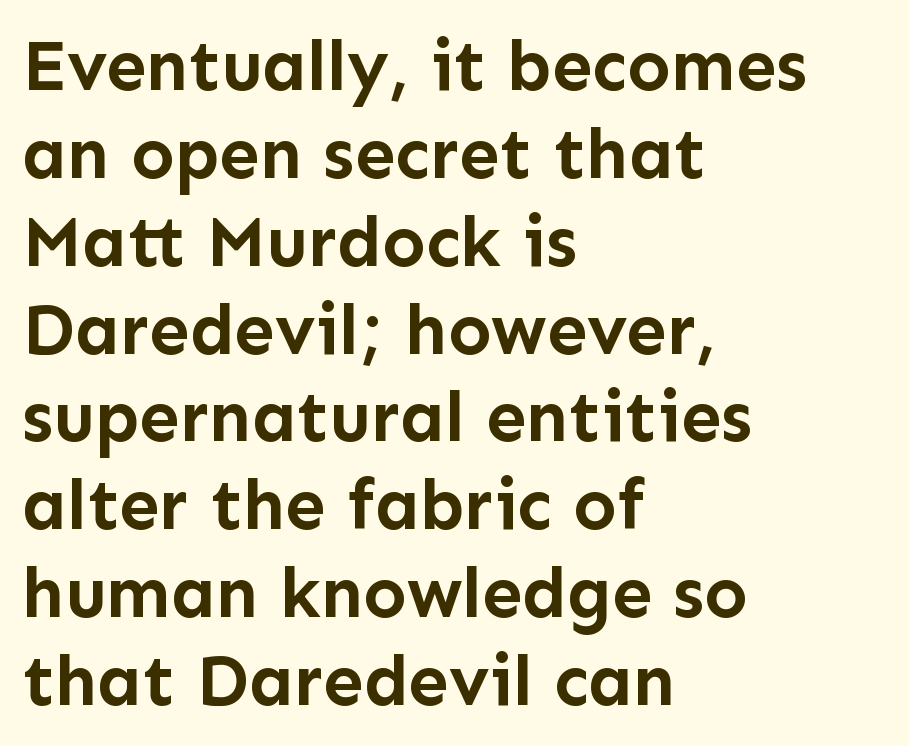
{"serif": "no", "italic": "no", "bold": "yes", "weight": "semibold", "width": "normal", "stroke_contrast": "low", "x_height": "medium", "monospaced": "no", "underline": "no", "align": "left", "line_spacing_ratio": 1.22, "letter_spacing": "normal", "letter_spacing_em": 0.0, "glyph_px": 72}
